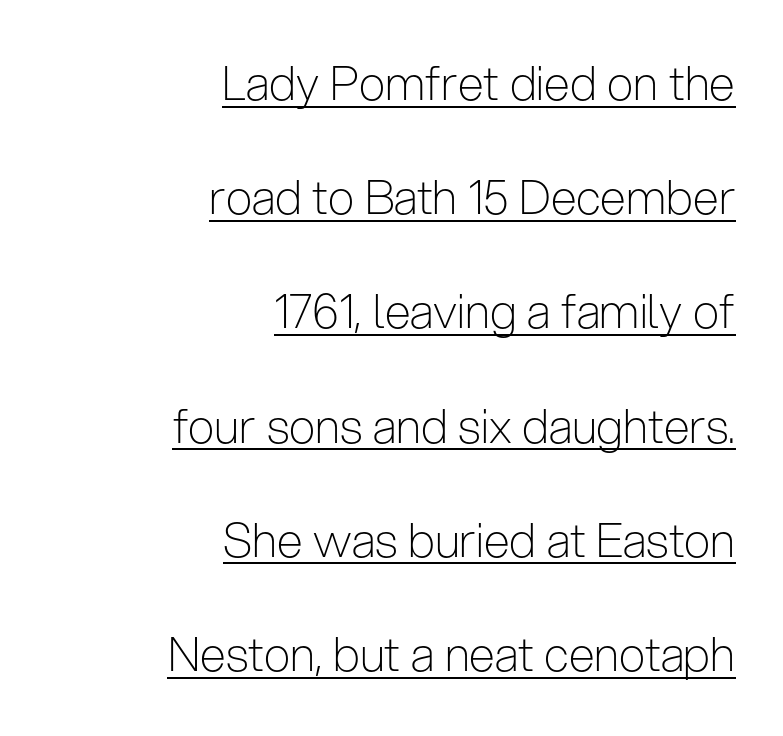
{"serif": "no", "italic": "no", "bold": "no", "weight": "light", "width": "condensed", "stroke_contrast": "low", "x_height": "medium", "monospaced": "no", "underline": "yes", "align": "right", "line_spacing": "loose", "line_spacing_ratio": 2.43, "letter_spacing": "normal", "letter_spacing_em": 0.0, "glyph_px": 47}
